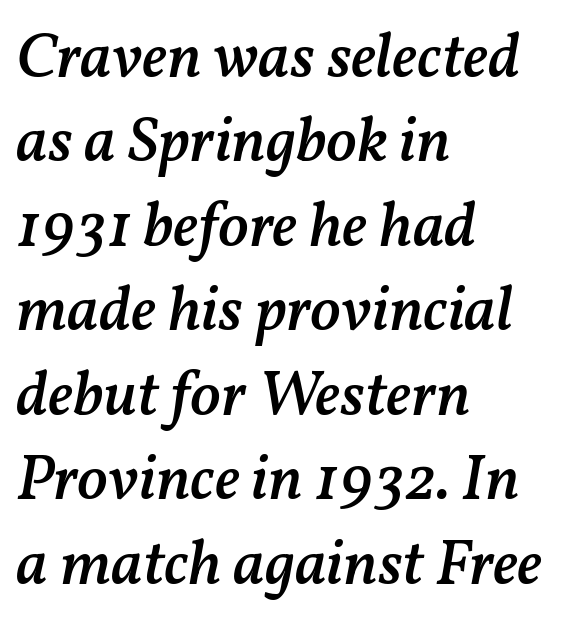
Q: Is the text bold? A: Semi-bold.
Q: Is the text italic (slanted)? A: Yes, it leans right by about 11 degrees.
Q: Is the text underlined? A: No.
Q: How is the paragraph aligned? A: Left-aligned.
Q: Is the spacing between letters normal or unusually wide? A: Normal.
Q: Is the spacing between lines tight, normal or loose? A: Normal.
Q: Width (condensed, normal, or wide)? A: Normal.
Q: Stroke contrast? A: Medium.
Q: x-height? A: Medium.
Q: Monospaced? A: No.
